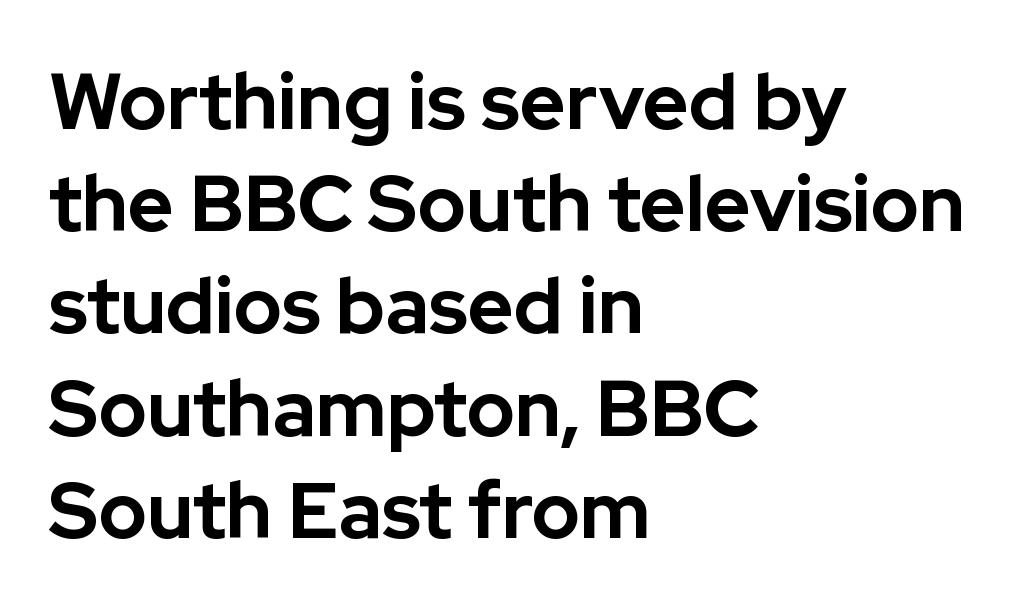
{"serif": "no", "italic": "no", "bold": "yes", "weight": "bold", "width": "normal", "stroke_contrast": "low", "x_height": "medium", "monospaced": "no", "underline": "no", "align": "left", "line_spacing": "normal", "line_spacing_ratio": 1.31, "letter_spacing": "normal", "letter_spacing_em": 0.0, "glyph_px": 78}
